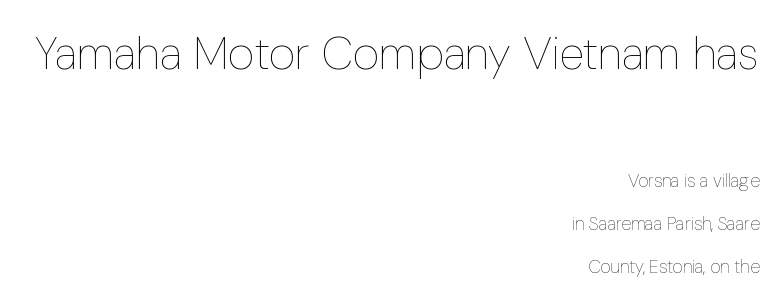
Type without underlining. When letters stand straight like this, we call the style roman or upright. Which chunk is bigger? The first one — the top block dwarfs the bottom. Think of a printed novel: that variable character pitch is what you see here. Baseline-to-baseline distance is far greater than the letter height.
